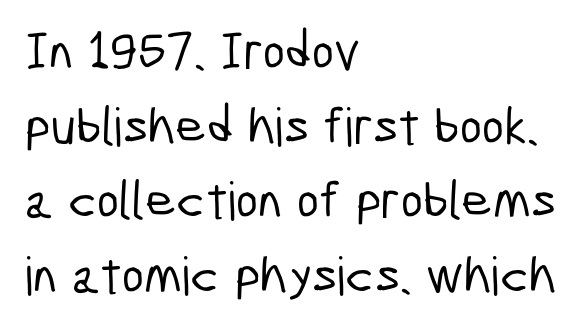
The image shows 53 px condensed sans-serif type; set left-aligned, normal line spacing (1.41x), normal letter spacing, not underlined; low stroke contrast and a medium x-height.
